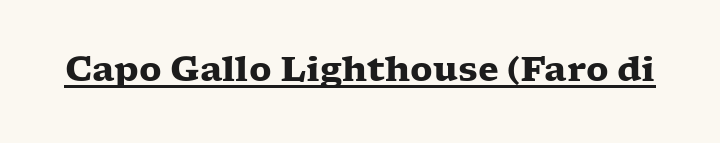
The typography opts for an upright posture over an oblique one. Do the characters align in a grid? No, the font is proportional. On the weight axis this lands at bold, roughly 700. The face used here appears with an underline applied. Look at the tracking — it's just the regular setting, nothing added.
